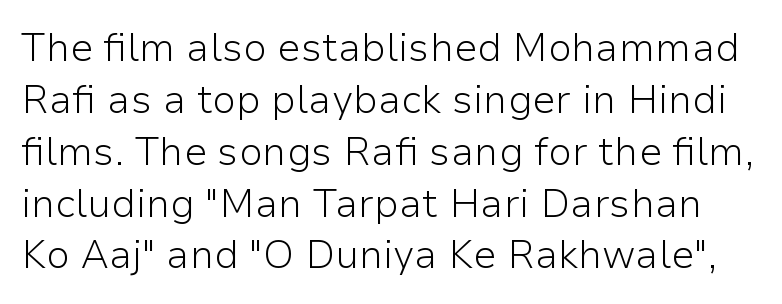
{"serif": "no", "italic": "no", "bold": "no", "weight": "light", "width": "normal", "stroke_contrast": "low", "x_height": "medium", "monospaced": "no", "underline": "no", "line_spacing": "normal", "line_spacing_ratio": 1.33, "letter_spacing": "normal", "letter_spacing_em": 0.0, "glyph_px": 39}
